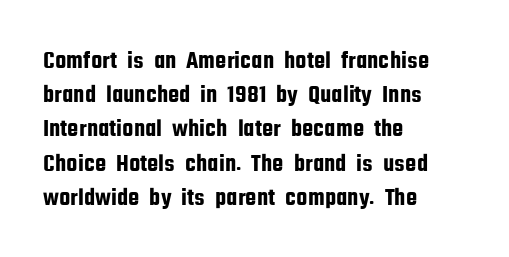
The image shows 25 px text type, upright; set left-aligned, normal line spacing (1.37x), normal letter spacing, not underlined.
